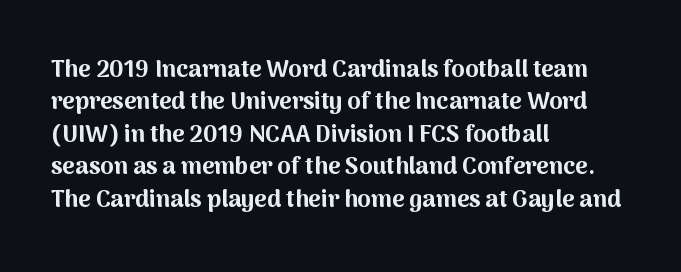
The image shows 24 px bold type, upright; set left-aligned, normal line spacing (1.35x), normal letter spacing, not underlined.
